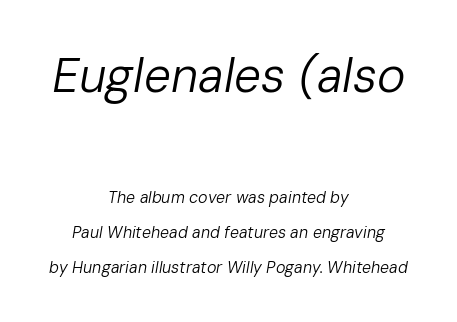
The image shows 48 px regular-weight type, italic (leaning right); set centered, loose line spacing (2.18x), normal letter spacing, not underlined; the first (top) block is 3.0x larger; low stroke contrast and a medium x-height.
